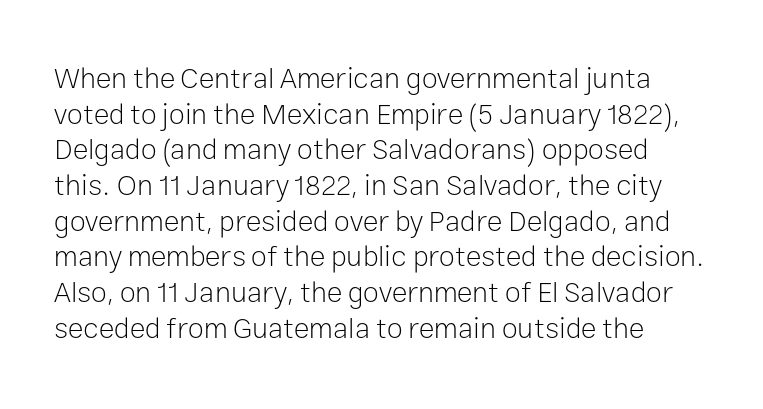
Q: Is the text bold? A: No.
Q: Is the text italic (slanted)? A: No, it is upright.
Q: Is the typeface a serif or a sans-serif typeface? A: Sans-serif.
Q: Is the text underlined? A: No.
Q: Is the spacing between letters normal or unusually wide? A: Normal.
Q: Width (condensed, normal, or wide)? A: Normal.
Q: Stroke contrast? A: Low.
Q: x-height? A: Medium.
Q: Monospaced? A: No.
